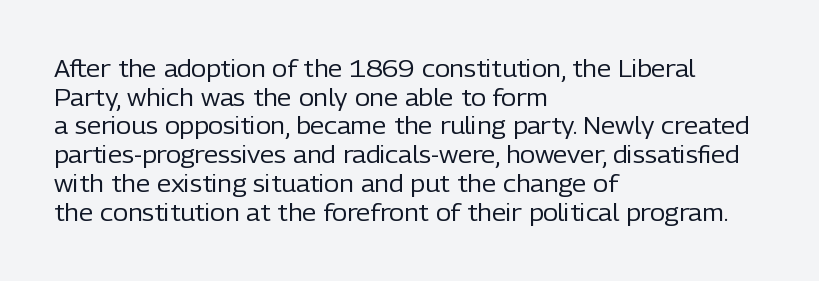
The lines sit at an ordinary, default distance from one another. The text block is weighted toward the left margin, trailing off unevenly rightward. Tracking value appears to be zero — textbook default spacing. Has an underline been added? It has not. Stroke mass is kept to a normal reading level or below.
